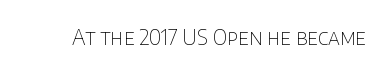
The passage shown is not underscored anywhere. The font's upright variant was chosen for this text. Stems here are at most as thick as an everyday book face. Observe the ordinary spacing: letters are neighbours, not strangers.
